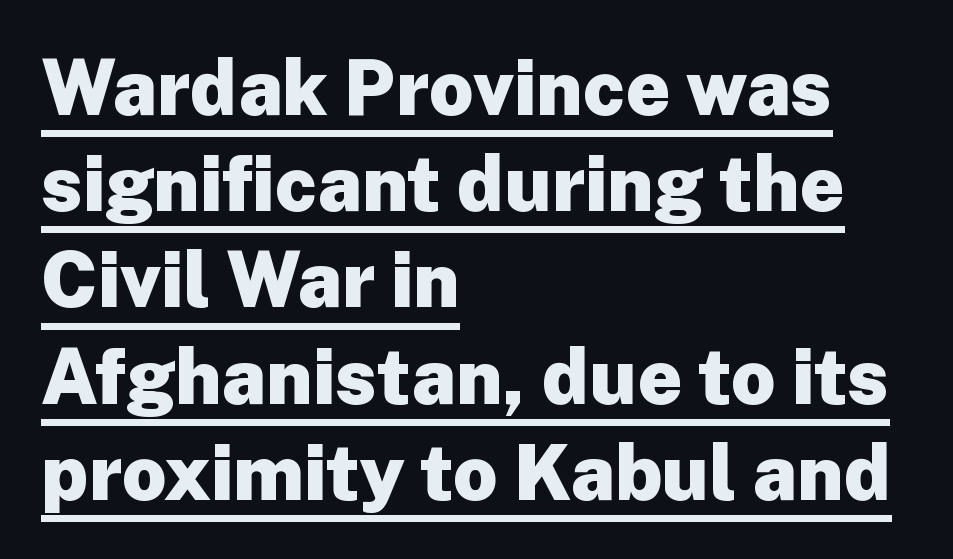
{"serif": "no", "italic": "no", "bold": "yes", "weight": "heavy", "width": "normal", "stroke_contrast": "low", "x_height": "medium", "monospaced": "no", "underline": "yes", "align": "left", "line_spacing": "normal", "line_spacing_ratio": 1.25, "letter_spacing": "normal", "letter_spacing_em": 0.0, "glyph_px": 77}
